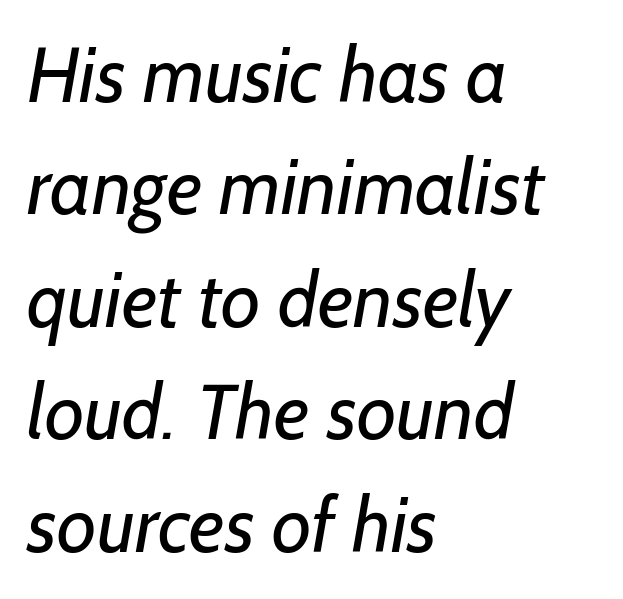
Q: Is the text bold? A: No.
Q: Is the typeface a serif or a sans-serif typeface? A: Sans-serif.
Q: Is the text underlined? A: No.
Q: How is the paragraph aligned? A: Left-aligned.
Q: Is the spacing between letters normal or unusually wide? A: Normal.
Q: Is the spacing between lines tight, normal or loose? A: Normal.
Q: Width (condensed, normal, or wide)? A: Normal.
Q: Stroke contrast? A: Low.
Q: x-height? A: Medium.
Q: Monospaced? A: No.
